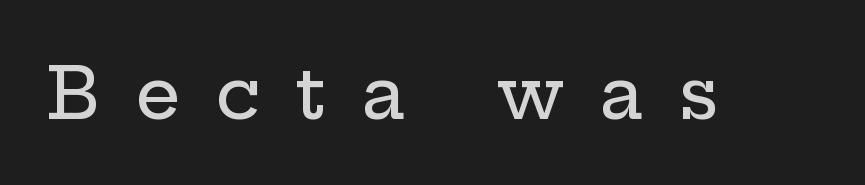
Q: Is the text italic (slanted)? A: No, it is upright.
Q: Is the typeface a serif or a sans-serif typeface? A: Serif.
Q: Is the text underlined? A: No.
Q: Is the spacing between letters normal or unusually wide? A: Unusually wide.
Q: Width (condensed, normal, or wide)? A: Wide.
Q: Stroke contrast? A: Low.
Q: x-height? A: Medium.
Q: Monospaced? A: No.
